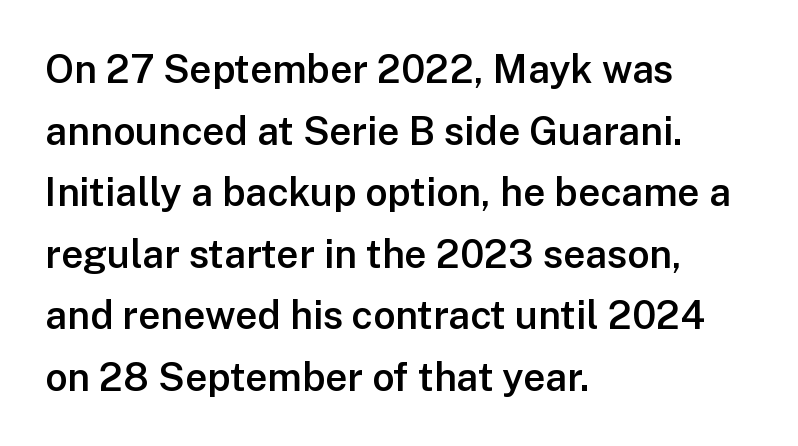
Q: Is the text bold? A: Semi-bold.
Q: Is the text italic (slanted)? A: No, it is upright.
Q: Is the typeface a serif or a sans-serif typeface? A: Sans-serif.
Q: Is the text underlined? A: No.
Q: How is the paragraph aligned? A: Left-aligned.
Q: Is the spacing between letters normal or unusually wide? A: Normal.
Q: Is the spacing between lines tight, normal or loose? A: Normal.
Q: Width (condensed, normal, or wide)? A: Normal.
Q: Stroke contrast? A: Low.
Q: x-height? A: Medium.
Q: Monospaced? A: No.
